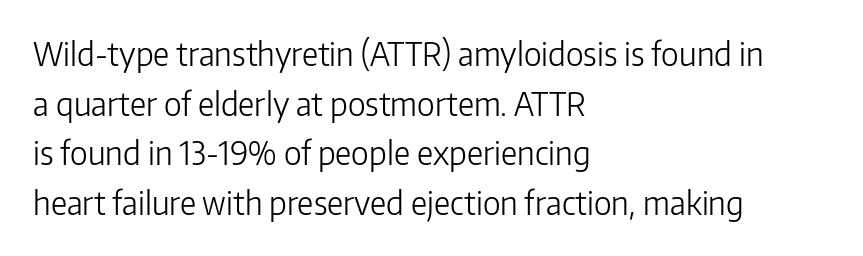
The image shows 32 px light sans-serif type, upright; set left-aligned, normal line spacing (1.55x), normal letter spacing, not underlined; low stroke contrast and a medium x-height.
